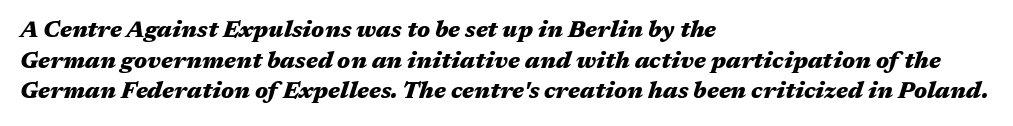
The image shows 23 px bold type, italic (leaning right); set left-aligned, normal line spacing (1.33x), normal letter spacing, not underlined.
